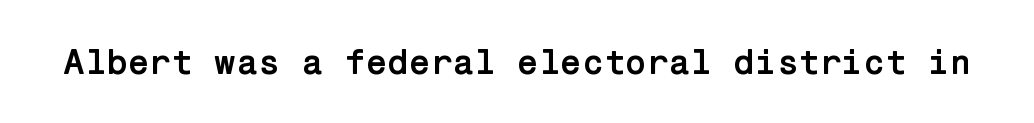
The image shows 35 px semibold sans-serif type, upright; set normal letter spacing, not underlined; low stroke contrast and a medium x-height.
